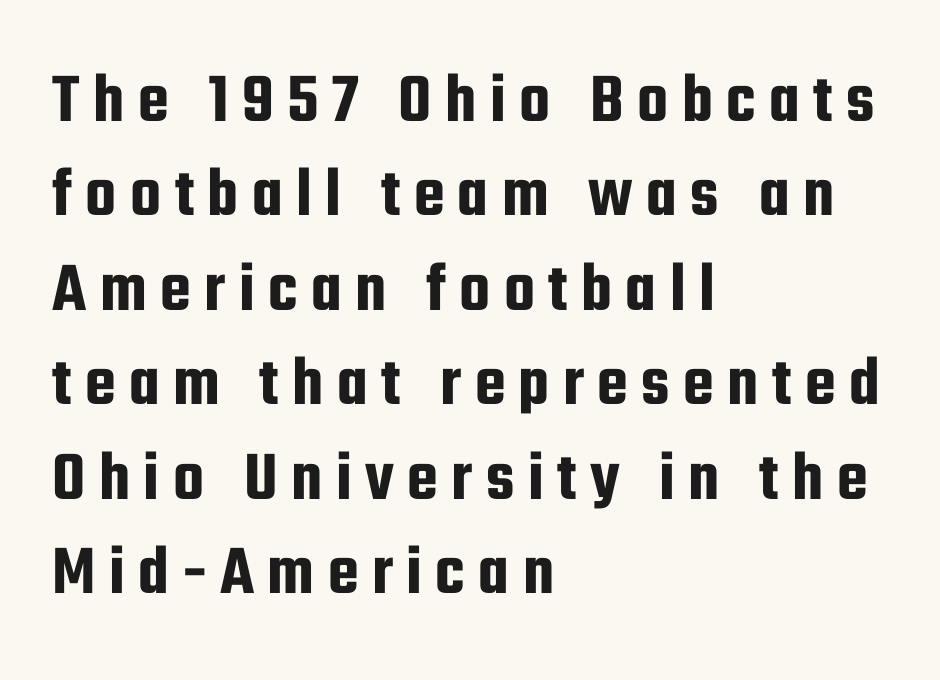
Q: Is the text italic (slanted)? A: No, it is upright.
Q: Is the typeface a serif or a sans-serif typeface? A: Sans-serif.
Q: Is the text underlined? A: No.
Q: How is the paragraph aligned? A: Left-aligned.
Q: Is the spacing between lines tight, normal or loose? A: Normal.
Q: Width (condensed, normal, or wide)? A: Condensed.
Q: Stroke contrast? A: Low.
Q: x-height? A: Medium.
Q: Monospaced? A: No.
